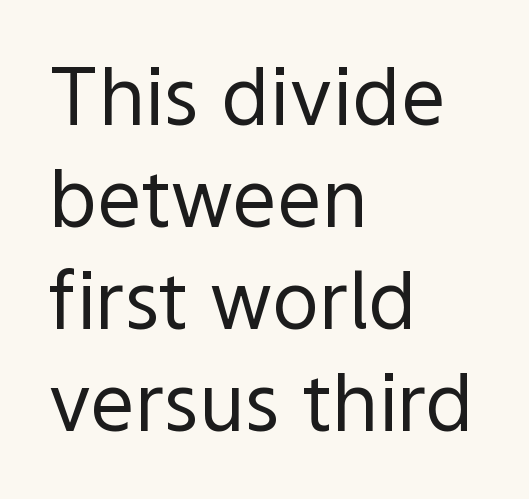
The line-height multiplier appears to be the usual default. Descenders hang freely into open space. Nope, no serifs anywhere on these letters. Character widths vary here, with narrow letters taking less room than wide ones.
